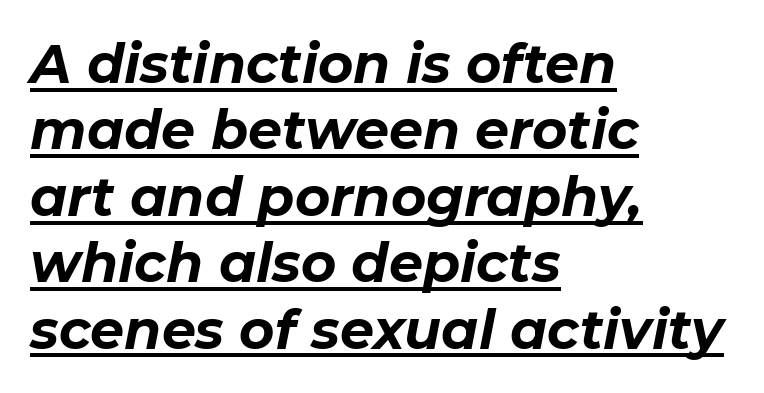
All the whitespace from short lines collects on the right. Note the varied advance widths — an 'i' is clearly narrower than an 'm'. The face used here is rendered with its standard letterfit. Like a heading marked for emphasis, these lines bear an underscore. Observe the lean: these are italic letterforms.
